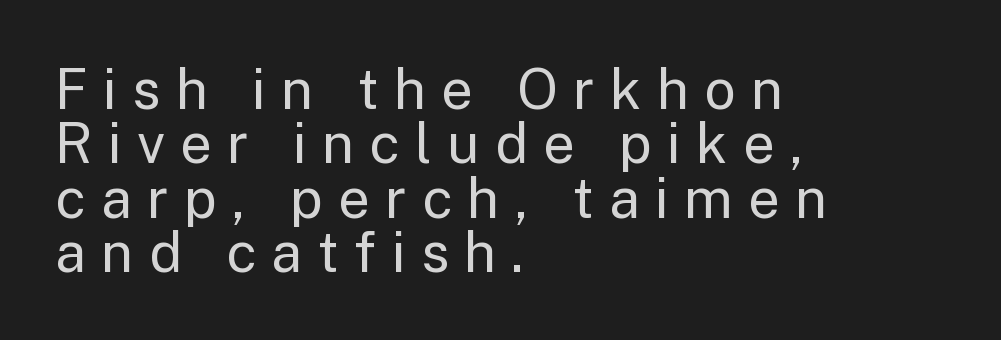
The image shows 56 px regular-weight sans-serif type, upright; set left-aligned, tight line spacing (0.97x), unusually wide letter spacing (+0.27 em), not underlined; low stroke contrast and a medium x-height.
